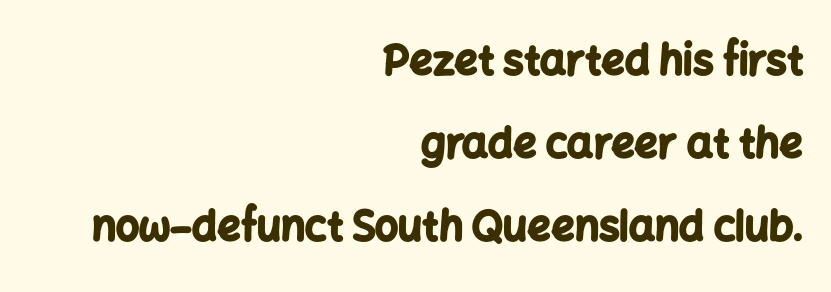
One glance says open: line gaps are wider than usual. This sample has the flowing, uneven cadence of proportional lettering. Clear beneath every line of the passage. The type family on display is of the sans-serif kind. Characters remain perfectly vertical along every line. Horizontal alignment here is rightward, an uncommon choice for prose.
